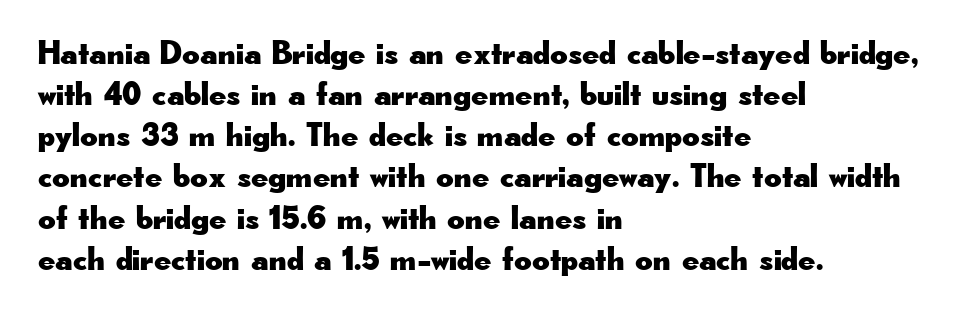
The image shows 34 px wide sans-serif type, upright; set left-aligned, line spacing 1.21x, normal letter spacing, not underlined; low stroke contrast and a small x-height.
